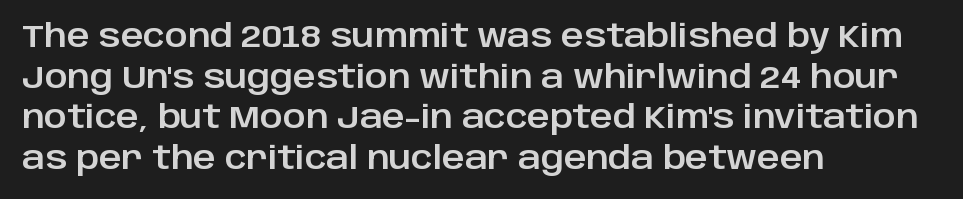
Ascenders rise straight up at ninety degrees. Does the copy run flush right? No — it runs flush left. This sample uses plain, unmodified letter spacing. No word sits above an underline. A typesetter would call this leading conventional body-copy spacing.
